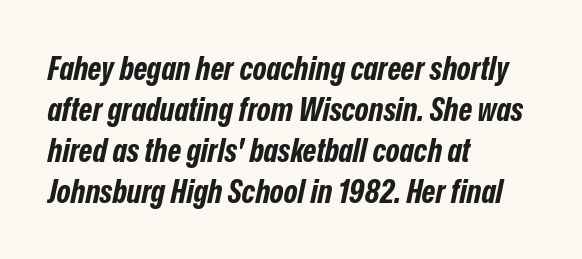
Q: Is the text bold? A: Yes.
Q: Is the text italic (slanted)? A: Yes, it leans right by about 12 degrees.
Q: Is the text underlined? A: No.
Q: How is the paragraph aligned? A: Left-aligned.
Q: Is the spacing between letters normal or unusually wide? A: Normal.
Q: Width (condensed, normal, or wide)? A: Condensed.
Q: Stroke contrast? A: Low.
Q: x-height? A: Medium.
Q: Monospaced? A: No.
